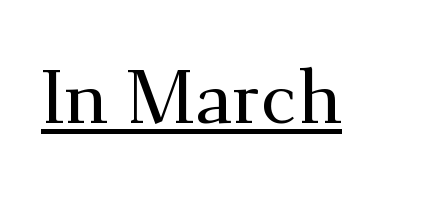
The image shows 74 px serif type, upright; set normal letter spacing, underlined; medium stroke contrast and a small x-height.
